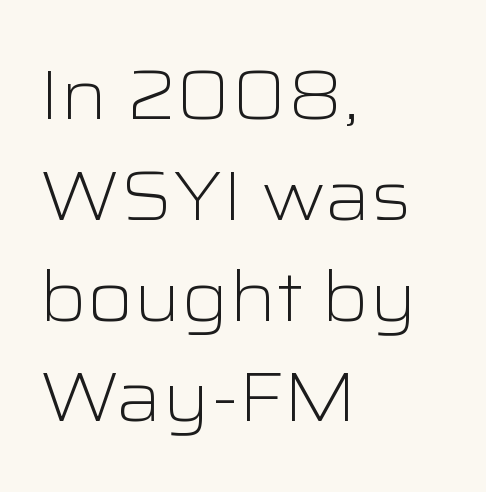
{"serif": "no", "italic": "no", "bold": "no", "weight": "light", "width": "wide", "stroke_contrast": "low", "x_height": "medium", "monospaced": "no", "underline": "no", "align": "left", "line_spacing": "normal", "line_spacing_ratio": 1.44, "letter_spacing": "normal", "letter_spacing_em": 0.0, "glyph_px": 70}
